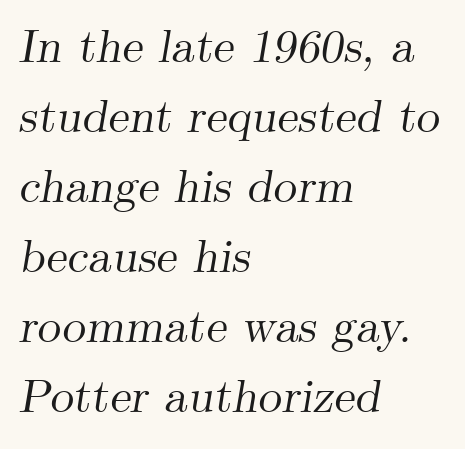
There is no visible air inserted between adjacent glyphs. The passage shown is typed in a proportional face where columns would drift. These lines are composed in type with serifs. Is the type slanted? Yes — the strokes lean at a clear angle. The text block is weighted toward the left margin, trailing off unevenly rightward.
